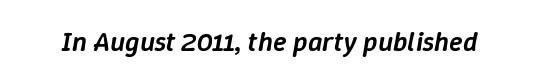
The image shows 28 px semibold type, italic (leaning right); set normal letter spacing, not underlined; low stroke contrast and a medium x-height.
